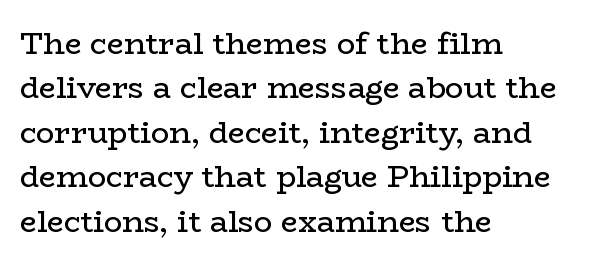
Q: Is the text bold? A: No.
Q: Is the text italic (slanted)? A: No, it is upright.
Q: Is the typeface a serif or a sans-serif typeface? A: Serif.
Q: Is the text underlined? A: No.
Q: How is the paragraph aligned? A: Left-aligned.
Q: Is the spacing between letters normal or unusually wide? A: Normal.
Q: Is the spacing between lines tight, normal or loose? A: Normal.
Q: Width (condensed, normal, or wide)? A: Wide.
Q: Stroke contrast? A: Low.
Q: x-height? A: Medium.
Q: Monospaced? A: No.
